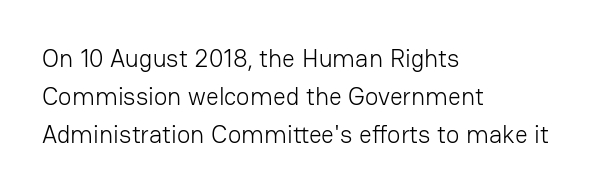
Q: Is the text bold? A: No.
Q: Is the text italic (slanted)? A: No, it is upright.
Q: Is the text underlined? A: No.
Q: How is the paragraph aligned? A: Left-aligned.
Q: Is the spacing between letters normal or unusually wide? A: Normal.
Q: Is the spacing between lines tight, normal or loose? A: Normal.
